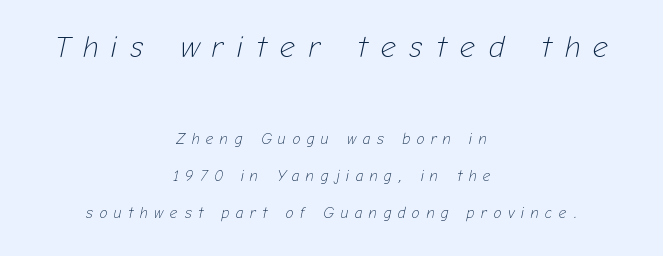
{"italic": "yes", "lean": "right", "slant_degrees": 12, "bold": "no", "weight": "light", "width": "normal", "stroke_contrast": "low", "x_height": "medium", "monospaced": "no", "underline": "no", "align": "center", "line_spacing": "loose", "line_spacing_ratio": 2.46, "letter_spacing": "wide", "letter_spacing_em": 0.44, "larger_block": "first", "size_ratio": 2.0, "glyph_px": 30}
